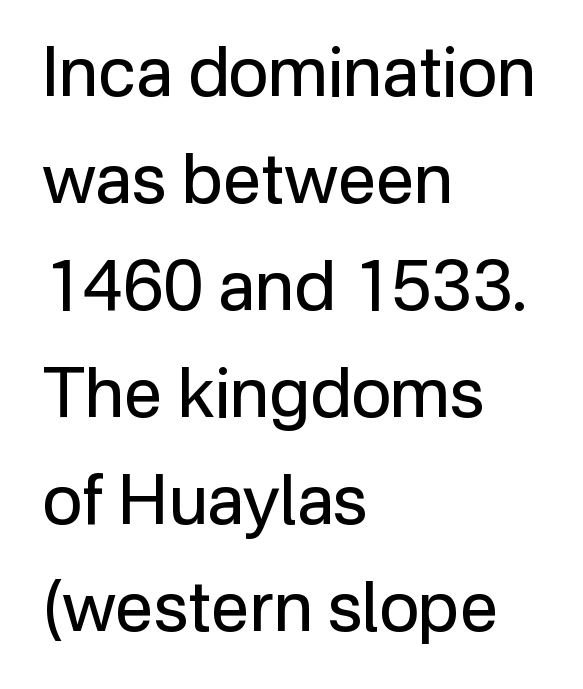
{"serif": "no", "italic": "no", "bold": "no", "weight": "regular", "width": "normal", "stroke_contrast": "low", "x_height": "medium", "monospaced": "no", "underline": "no", "align": "left", "line_spacing": "normal", "line_spacing_ratio": 1.55, "letter_spacing": "normal", "letter_spacing_em": 0.0, "glyph_px": 69}
